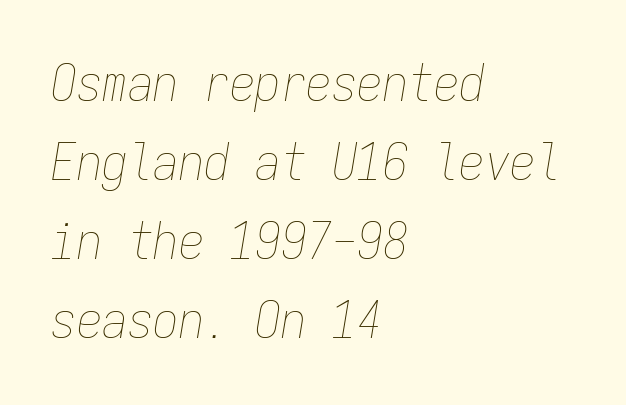
{"italic": "yes", "lean": "right", "slant_degrees": 9, "bold": "no", "weight": "thin", "width": "condensed", "stroke_contrast": "low", "x_height": "medium", "monospaced": "yes", "underline": "no", "align": "left", "line_spacing": "normal", "line_spacing_ratio": 1.55, "letter_spacing": "normal", "letter_spacing_em": 0.0, "glyph_px": 51}
